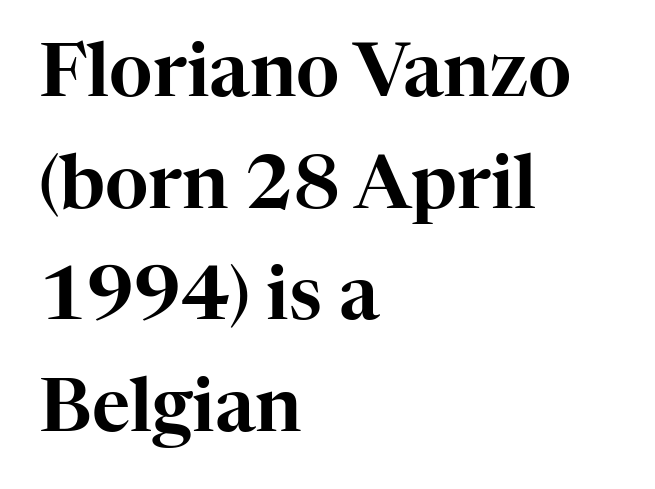
The image shows 74 px serif type, upright; set left-aligned, normal line spacing (1.51x), normal letter spacing, not underlined; high stroke contrast and a medium x-height.
